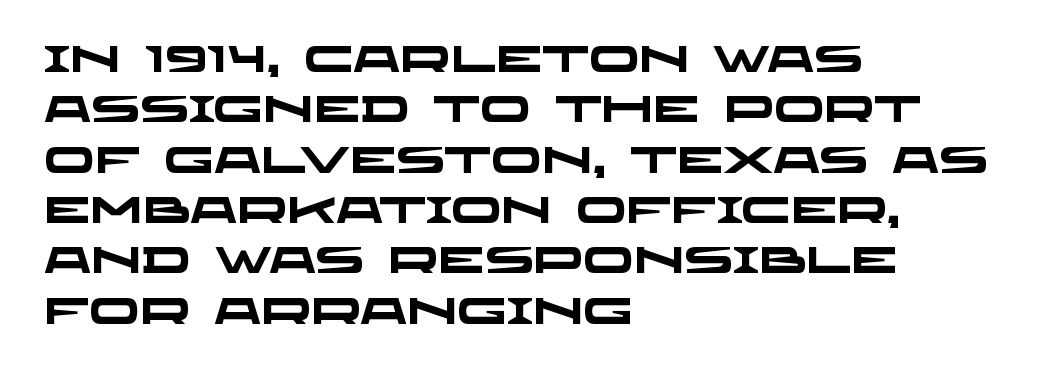
The image shows 37 px heavy, wide sans-serif type; set left-aligned, normal line spacing (1.36x), normal letter spacing, not underlined; low stroke contrast and a large x-height.
